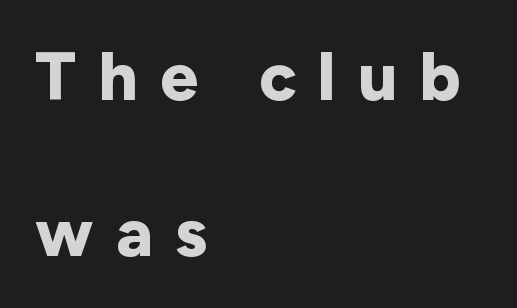
{"serif": "no", "italic": "no", "bold": "yes", "weight": "bold", "width": "normal", "stroke_contrast": "low", "x_height": "medium", "monospaced": "no", "underline": "no", "align": "left", "line_spacing": "loose", "line_spacing_ratio": 2.29, "letter_spacing": "wide", "letter_spacing_em": 0.33, "glyph_px": 68}
